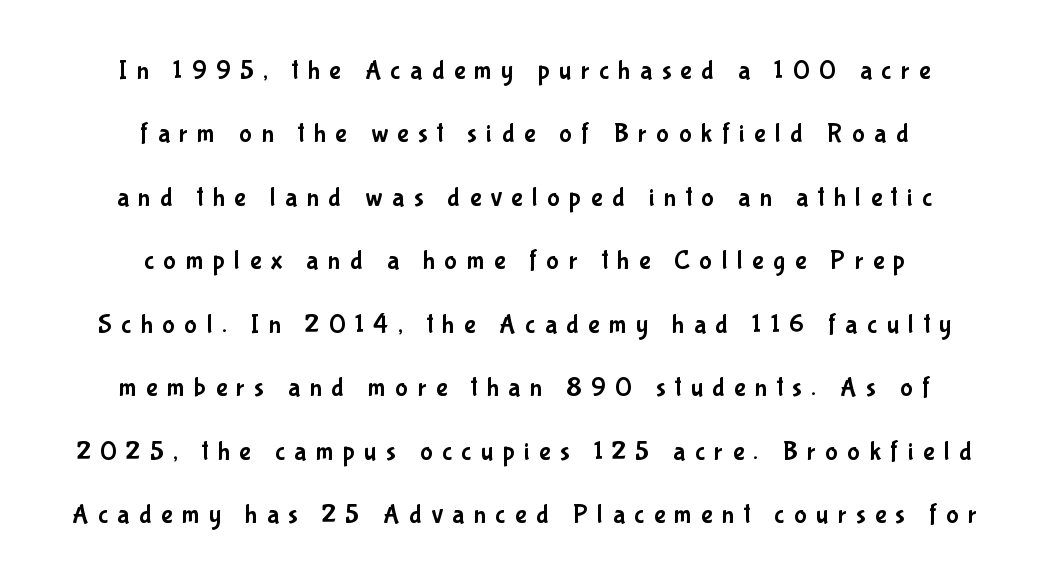
Q: Is the text italic (slanted)? A: No, it is upright.
Q: Is the text underlined? A: No.
Q: How is the paragraph aligned? A: Centered.
Q: Is the spacing between letters normal or unusually wide? A: Unusually wide.
Q: Is the spacing between lines tight, normal or loose? A: Loose.
